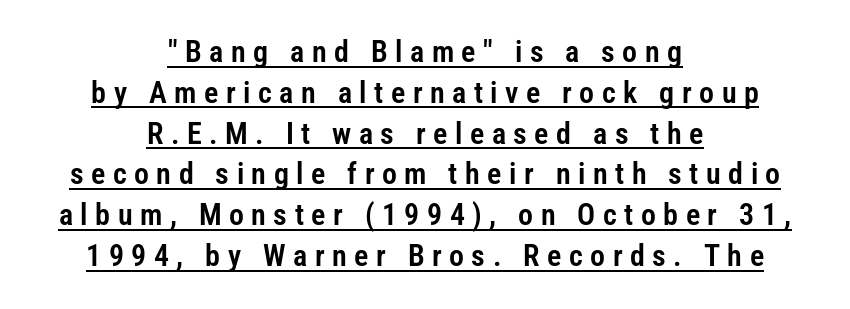
Q: Is the text italic (slanted)? A: No, it is upright.
Q: Is the typeface a serif or a sans-serif typeface? A: Sans-serif.
Q: Is the text underlined? A: Yes.
Q: How is the paragraph aligned? A: Centered.
Q: Is the spacing between letters normal or unusually wide? A: Unusually wide.
Q: Is the spacing between lines tight, normal or loose? A: Normal.
Q: Width (condensed, normal, or wide)? A: Condensed.
Q: Stroke contrast? A: Low.
Q: x-height? A: Medium.
Q: Monospaced? A: No.
